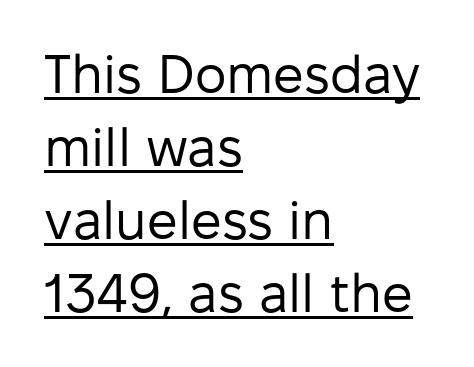
Q: Is the text bold? A: No.
Q: Is the text italic (slanted)? A: No, it is upright.
Q: Is the typeface a serif or a sans-serif typeface? A: Sans-serif.
Q: Is the text underlined? A: Yes.
Q: How is the paragraph aligned? A: Left-aligned.
Q: Is the spacing between letters normal or unusually wide? A: Normal.
Q: Is the spacing between lines tight, normal or loose? A: Normal.
Q: Width (condensed, normal, or wide)? A: Normal.
Q: Stroke contrast? A: Low.
Q: x-height? A: Medium.
Q: Monospaced? A: No.
